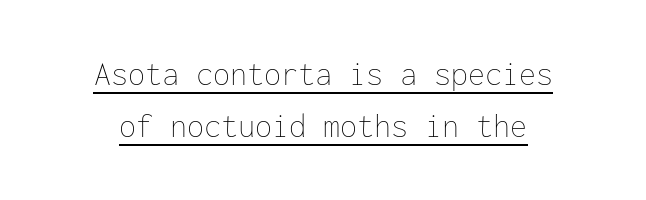
{"italic": "no", "bold": "no", "weight": "thin", "width": "normal", "stroke_contrast": "low", "x_height": "medium", "monospaced": "yes", "underline": "yes", "line_spacing": "normal", "line_spacing_ratio": 1.54, "letter_spacing": "normal", "letter_spacing_em": 0.0, "glyph_px": 34}
